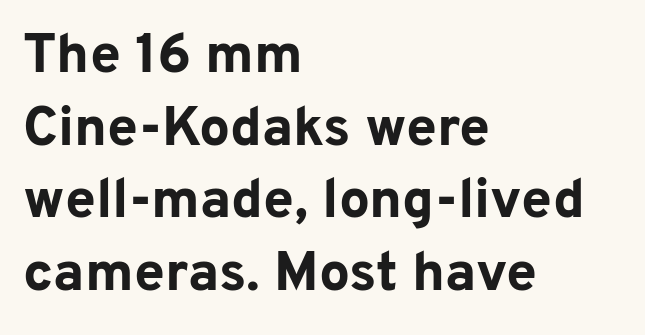
The image shows 55 px bold sans-serif type, upright; set left-aligned, normal line spacing (1.32x), normal letter spacing, not underlined; low stroke contrast and a medium x-height.
